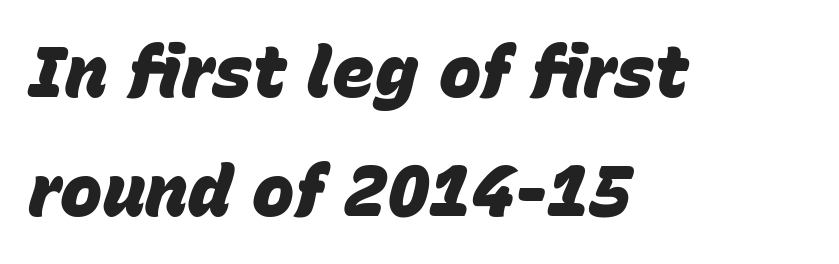
This sample keeps an unexceptional amount of space between lines. The passage shown is typed in a proportional face where columns would drift. Style check: oblique. The strip under each line holds only bare page. This sample uses plain, unmodified letter spacing.
